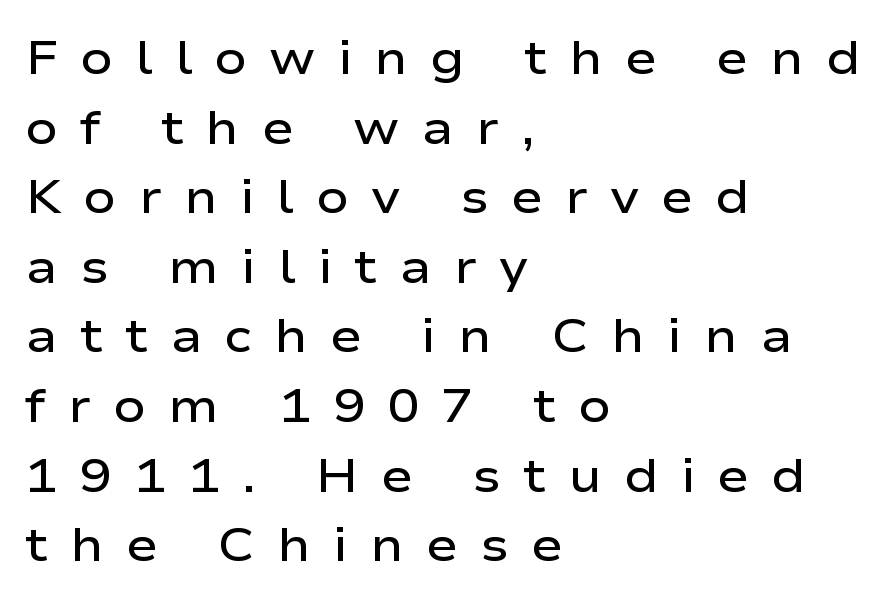
{"serif": "no", "italic": "no", "bold": "semi", "weight": "semibold", "width": "wide", "stroke_contrast": "low", "x_height": "medium", "monospaced": "no", "underline": "no", "align": "left", "line_spacing": "normal", "line_spacing_ratio": 1.45, "letter_spacing": "wide", "letter_spacing_em": 0.46, "glyph_px": 48}
